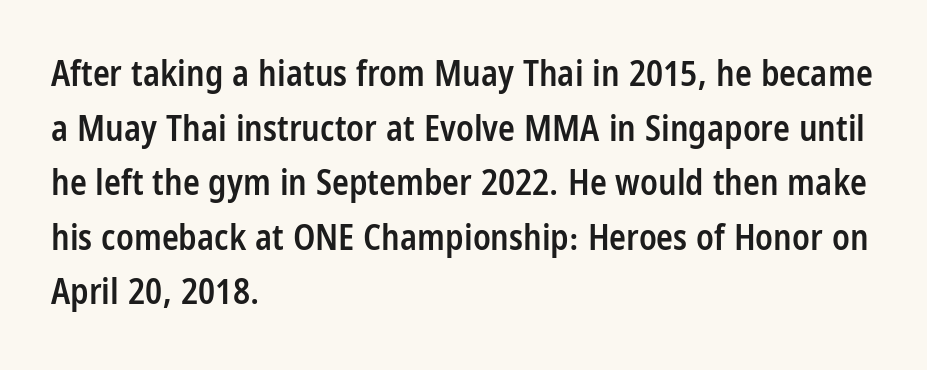
{"serif": "no", "italic": "no", "bold": "semi", "weight": "semibold", "width": "condensed", "stroke_contrast": "low", "x_height": "large", "monospaced": "no", "underline": "no", "align": "left", "line_spacing": "normal", "line_spacing_ratio": 1.56, "letter_spacing": "normal", "letter_spacing_em": 0.0, "glyph_px": 35}
